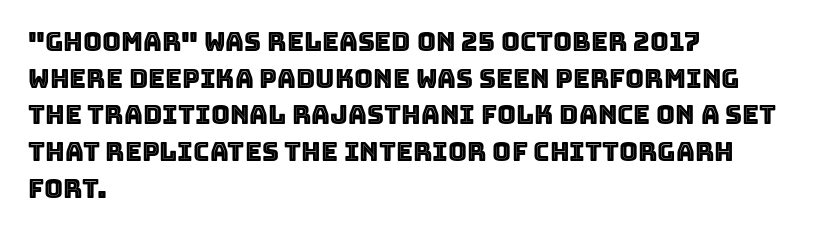
Q: Is the text italic (slanted)? A: No, it is upright.
Q: Is the text underlined? A: No.
Q: How is the paragraph aligned? A: Left-aligned.
Q: Is the spacing between letters normal or unusually wide? A: Normal.
Q: Is the spacing between lines tight, normal or loose? A: Normal.
